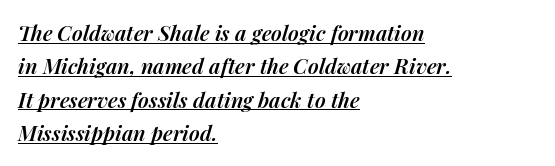
{"italic": "yes", "lean": "right", "slant_degrees": 14, "bold": "semi", "underline": "yes", "align": "left", "line_spacing": "normal", "line_spacing_ratio": 1.59, "letter_spacing": "normal", "letter_spacing_em": 0.0, "glyph_px": 21}
